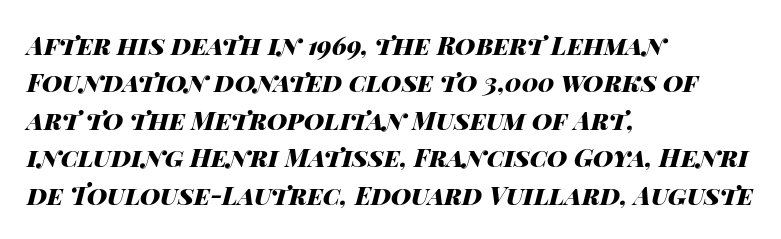
The image shows 25 px bold type, italic (leaning right); set left-aligned, normal line spacing (1.5x), normal letter spacing, not underlined.
